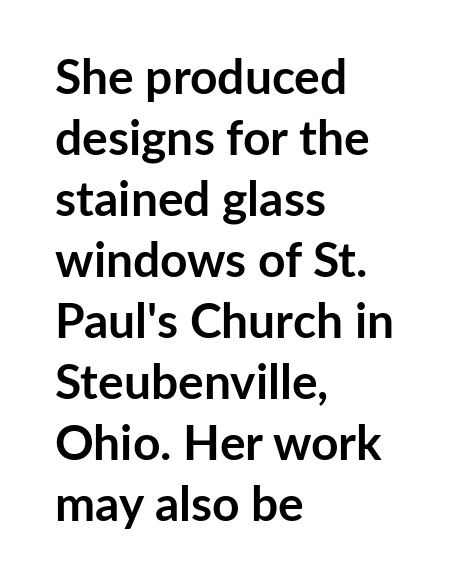
{"serif": "no", "italic": "no", "bold": "yes", "weight": "semibold", "width": "normal", "stroke_contrast": "low", "x_height": "medium", "monospaced": "no", "underline": "no", "align": "left", "line_spacing": "normal", "line_spacing_ratio": 1.27, "letter_spacing": "normal", "letter_spacing_em": 0.0, "glyph_px": 48}
